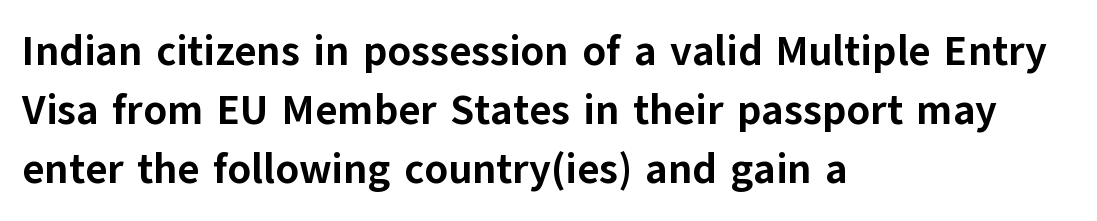
Q: Is the text bold? A: Yes.
Q: Is the text italic (slanted)? A: No, it is upright.
Q: Is the typeface a serif or a sans-serif typeface? A: Sans-serif.
Q: Is the text underlined? A: No.
Q: How is the paragraph aligned? A: Left-aligned.
Q: Is the spacing between letters normal or unusually wide? A: Normal.
Q: Is the spacing between lines tight, normal or loose? A: Normal.
Q: Width (condensed, normal, or wide)? A: Normal.
Q: Stroke contrast? A: Low.
Q: x-height? A: Medium.
Q: Monospaced? A: No.
